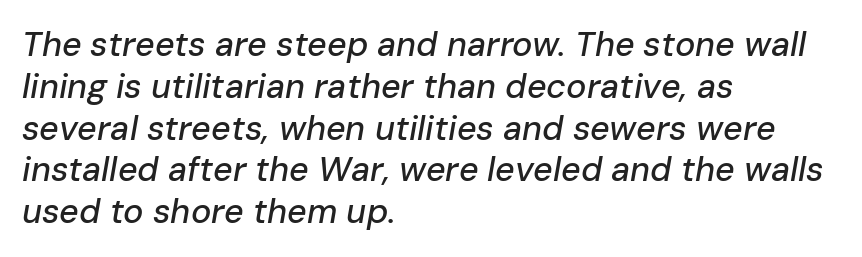
{"italic": "yes", "lean": "right", "slant_degrees": 10, "width": "normal", "stroke_contrast": "low", "x_height": "medium", "monospaced": "no", "underline": "no", "align": "left", "line_spacing_ratio": 1.23, "letter_spacing": "normal", "letter_spacing_em": 0.0, "glyph_px": 34}
